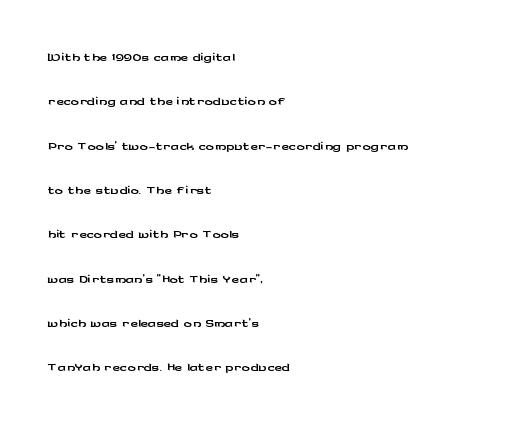
These lines keep a tight, regular rhythm from letter to letter. When letters stand straight like this, we call the style roman or upright. Any mark beneath the type? The region is blank. If you drew a ruler down the left edge, every line would touch it.
